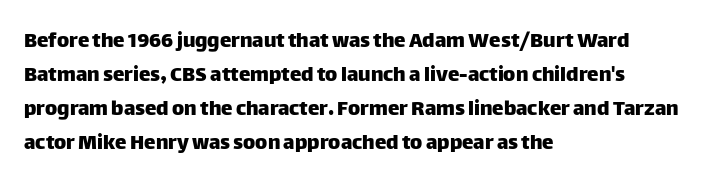
The image shows 23 px text type, upright; set left-aligned, normal line spacing (1.48x), normal letter spacing, not underlined.
